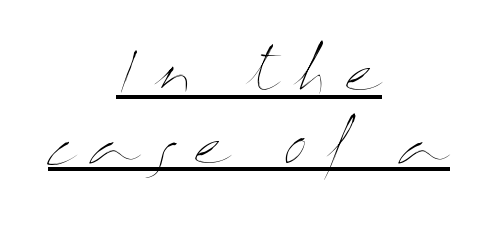
{"bold": "no", "weight": "thin", "width": "wide", "stroke_contrast": "medium", "x_height": "medium", "monospaced": "no", "underline": "yes", "align": "center", "line_spacing": "normal", "line_spacing_ratio": 1.32, "letter_spacing": "wide", "letter_spacing_em": 0.3, "glyph_px": 55}
